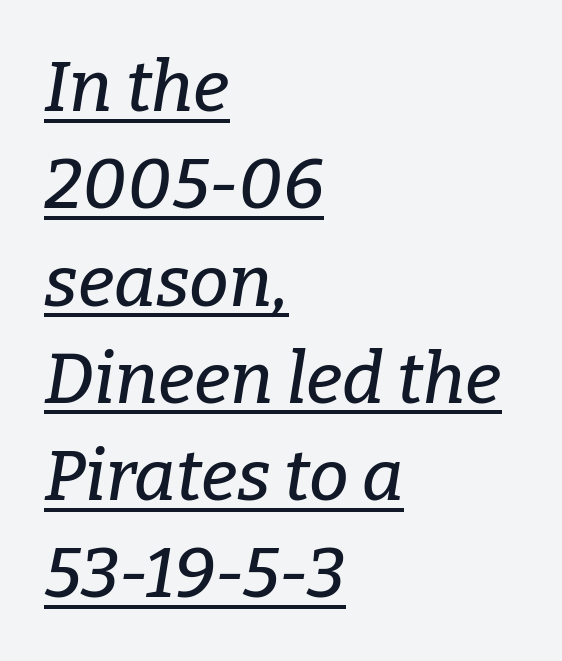
The glyphs are accompanied by a horizontal stroke just below them. In CSS terms this would be text-align: left. Emphasis-style slanted type is in use. You could not count columns in this text — the font is proportionally spaced. This sample uses plain, unmodified letter spacing. The characters display serif detailing at their extremities.
